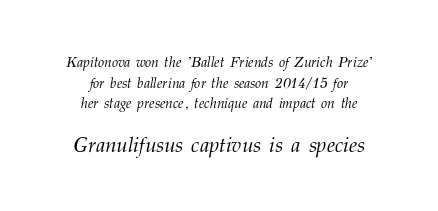
{"italic": "yes", "lean": "right", "slant_degrees": 12, "bold": "no", "underline": "no", "align": "center", "line_spacing": "normal", "line_spacing_ratio": 1.48, "letter_spacing": "normal", "letter_spacing_em": 0.0, "larger_block": "second", "size_ratio": 1.5, "glyph_px": 21}
